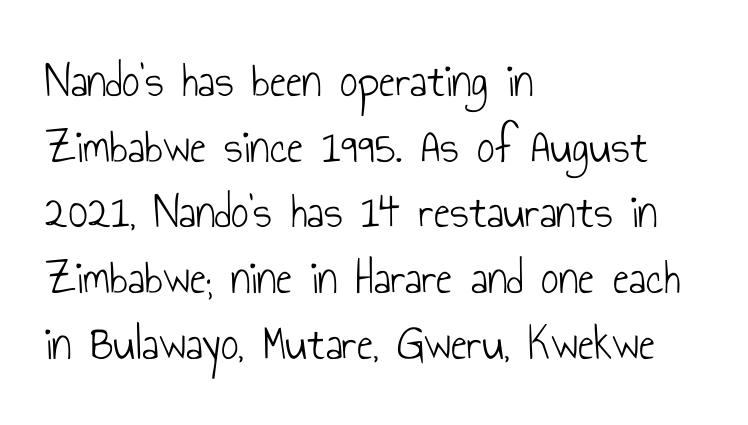
Q: Is the text bold? A: No.
Q: Is the text italic (slanted)? A: No, it is upright.
Q: Is the typeface a serif or a sans-serif typeface? A: Sans-serif.
Q: Is the text underlined? A: No.
Q: How is the paragraph aligned? A: Left-aligned.
Q: Is the spacing between letters normal or unusually wide? A: Normal.
Q: Is the spacing between lines tight, normal or loose? A: Normal.
Q: Width (condensed, normal, or wide)? A: Condensed.
Q: Stroke contrast? A: Low.
Q: x-height? A: Small.
Q: Monospaced? A: No.
